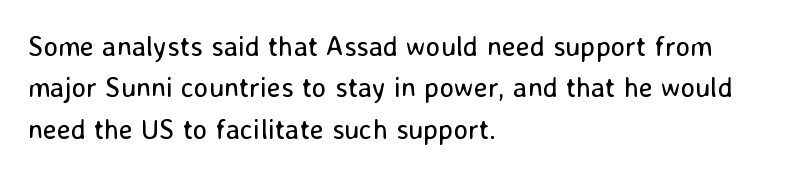
The image shows 28 px regular-weight sans-serif type, upright; set left-aligned, normal line spacing (1.48x), normal letter spacing, not underlined; low stroke contrast and a medium x-height.
